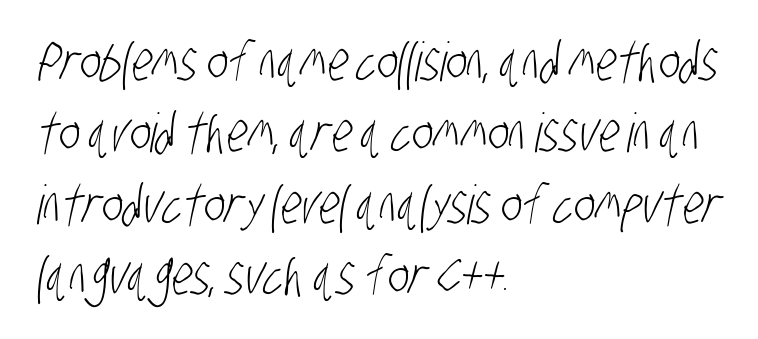
The image shows 54 px light, condensed sans-serif type; set left-aligned, normal line spacing (1.32x), normal letter spacing, not underlined; low stroke contrast and a large x-height.
